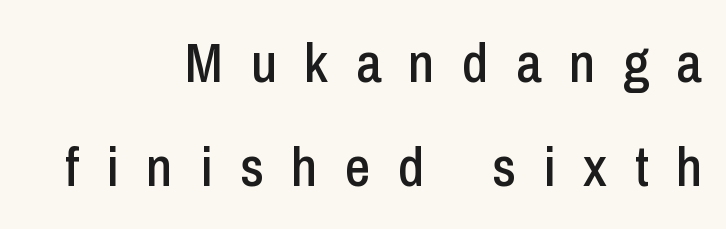
The image shows 56 px condensed sans-serif type, upright; set right-aligned, line spacing 1.86x, unusually wide letter spacing (+0.49 em), not underlined; low stroke contrast and a medium x-height.
